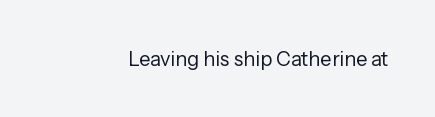
Posture: upright roman. Short note: letters normally spaced. The weight would be labelled regular, book, light, or lighter still. Lines of text with bare space underneath.
